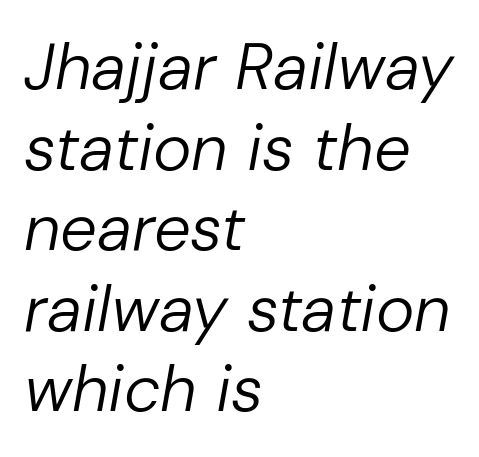
{"italic": "yes", "lean": "right", "slant_degrees": 10, "bold": "no", "weight": "regular", "width": "normal", "stroke_contrast": "low", "x_height": "medium", "monospaced": "no", "underline": "no", "align": "left", "line_spacing_ratio": 1.24, "letter_spacing": "normal", "letter_spacing_em": 0.0, "glyph_px": 65}
